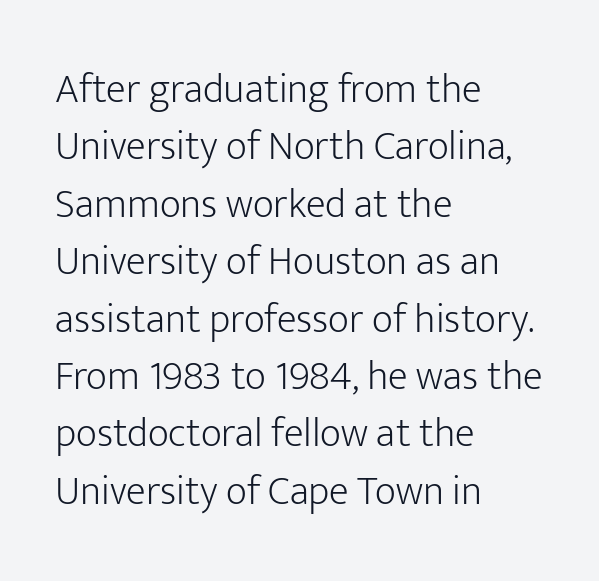
The image shows 41 px light sans-serif type, upright; set left-aligned, normal line spacing (1.4x), normal letter spacing, not underlined; low stroke contrast and a medium x-height.
